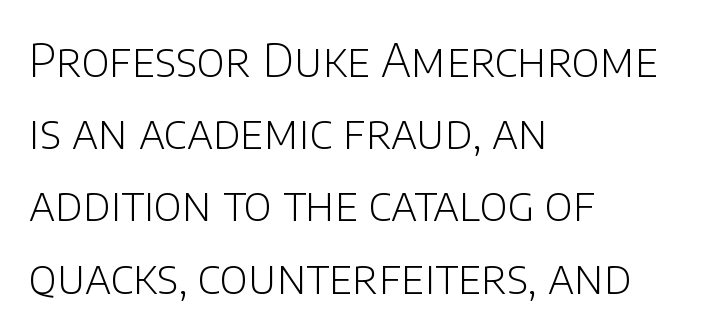
The image shows 46 px light sans-serif type, upright; set left-aligned, normal line spacing (1.57x), normal letter spacing, not underlined; low stroke contrast and a large x-height.
